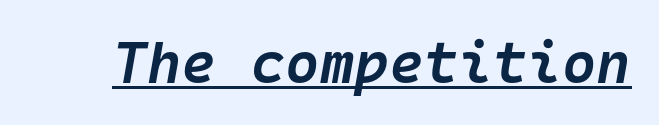
The face used here has a pronounced slope to its letters. The words here are underlined. The type is set solid horizontally, with unmodified tracking. Stroke thickness is moderately raised; the sample reads as semibold.
